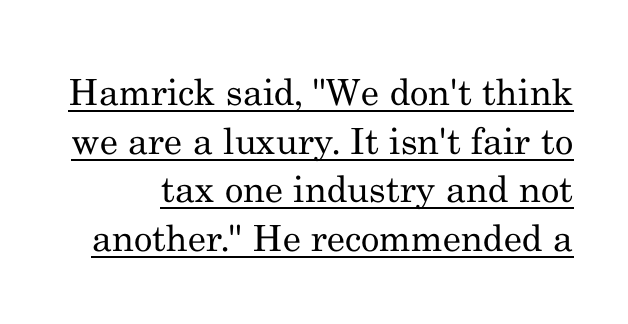
The image shows 36 px regular-weight serif type, upright; set normal line spacing (1.35x), normal letter spacing, underlined; medium stroke contrast and a small x-height.
